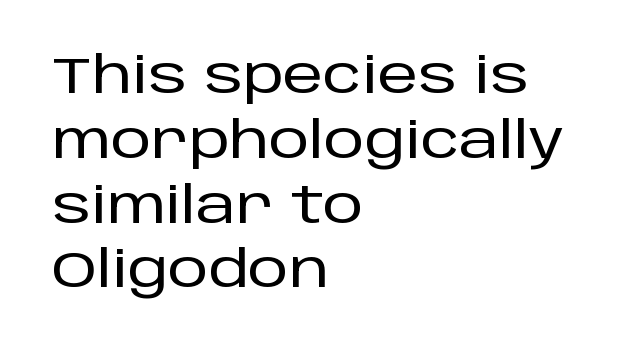
{"serif": "no", "italic": "no", "width": "normal", "stroke_contrast": "low", "x_height": "large", "monospaced": "no", "underline": "no", "align": "left", "line_spacing": "normal", "line_spacing_ratio": 1.27, "letter_spacing": "normal", "letter_spacing_em": 0.0, "glyph_px": 51}
